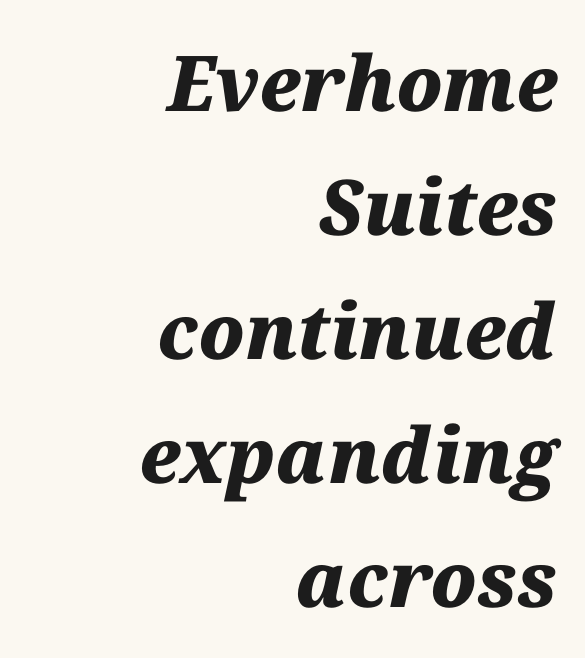
Think of a printed novel: that variable character pitch is what you see here. Each word holds together tightly as a unit, with standard inter-letter gaps. The lettering tilts uniformly, giving the passage an italic look. Notice how descenders clear the ascenders below comfortably — that's standard leading.
